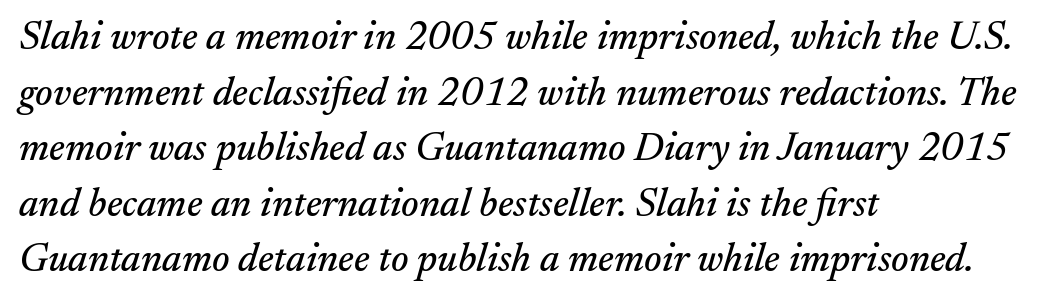
The image shows 40 px serif type, italic (leaning right); set left-aligned, normal line spacing (1.39x), normal letter spacing, not underlined; medium stroke contrast and a small x-height.
